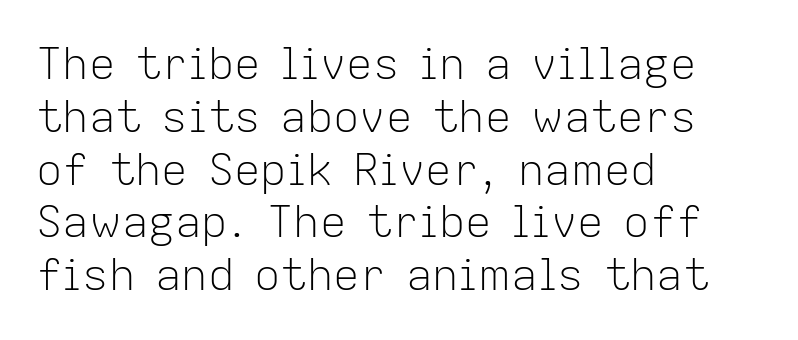
The image shows 44 px light sans-serif type, upright; set left-aligned, line spacing 1.2x, normal letter spacing, not underlined; low stroke contrast and a medium x-height.
